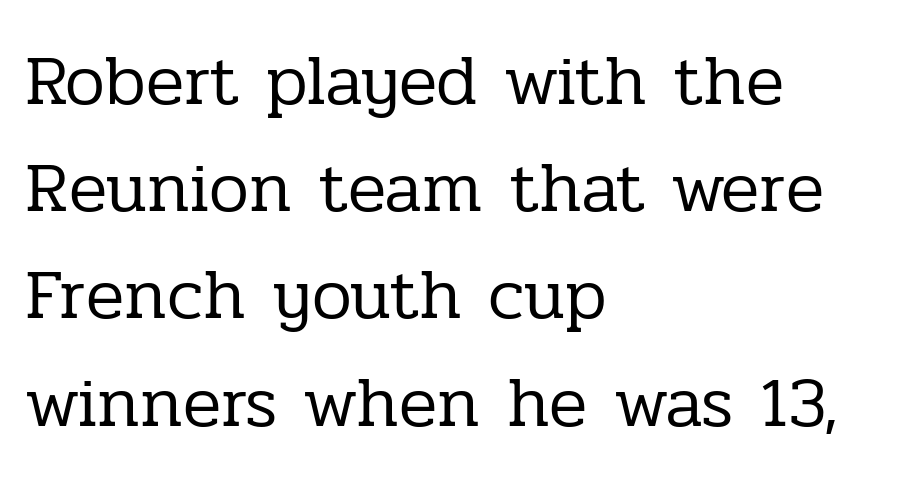
The passage shown is not underscored anywhere. The strokes carry an ordinary text weight at most. Notice how the passage keeps a crisp vertical edge on the left only. You could not count columns in this text — the font is proportionally spaced.
